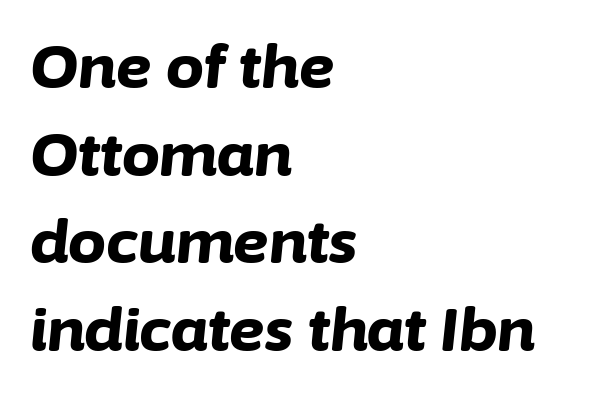
{"italic": "yes", "lean": "right", "slant_degrees": 6, "bold": "yes", "weight": "bold", "width": "normal", "stroke_contrast": "low", "x_height": "medium", "monospaced": "no", "underline": "no", "align": "left", "line_spacing": "normal", "line_spacing_ratio": 1.46, "letter_spacing": "normal", "letter_spacing_em": 0.0, "glyph_px": 60}
